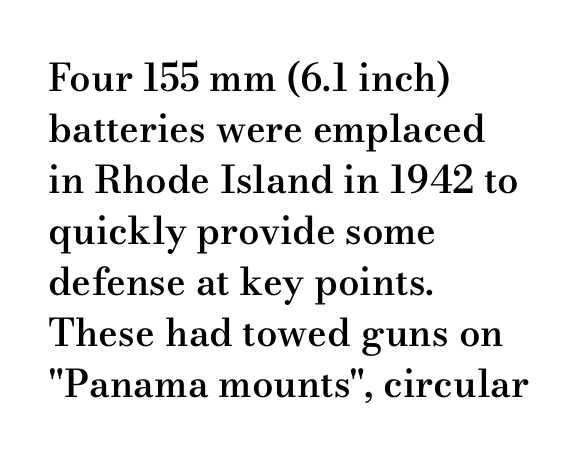
{"serif": "yes", "italic": "no", "bold": "semi", "weight": "semibold", "width": "wide", "stroke_contrast": "medium", "x_height": "small", "monospaced": "no", "underline": "no", "align": "left", "line_spacing": "normal", "line_spacing_ratio": 1.34, "letter_spacing": "normal", "letter_spacing_em": 0.0, "glyph_px": 38}
